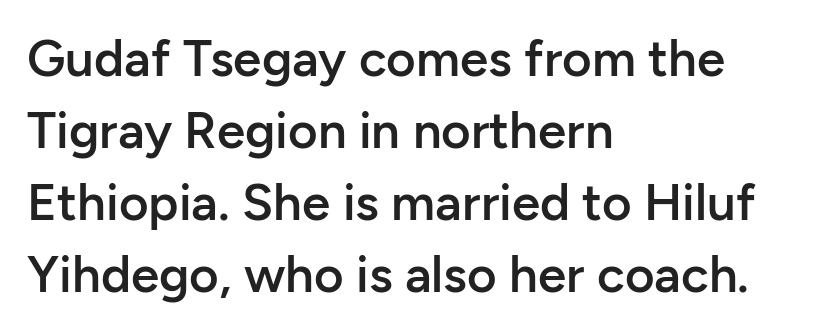
{"serif": "no", "italic": "no", "bold": "semi", "weight": "semibold", "width": "normal", "stroke_contrast": "low", "x_height": "medium", "monospaced": "no", "underline": "no", "align": "left", "line_spacing": "normal", "line_spacing_ratio": 1.41, "letter_spacing": "normal", "letter_spacing_em": 0.0, "glyph_px": 51}
